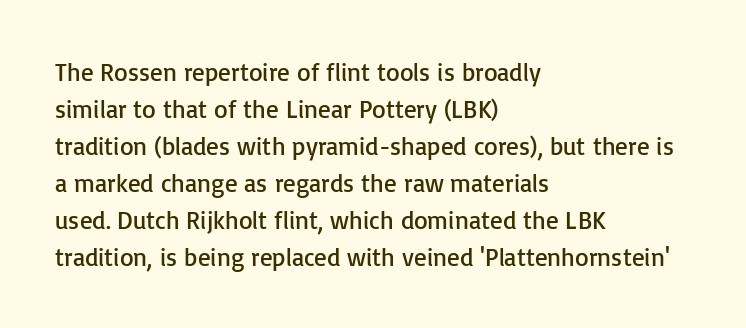
The image shows 25 px text type, upright; set left-aligned, normal line spacing (1.48x), normal letter spacing, not underlined.
